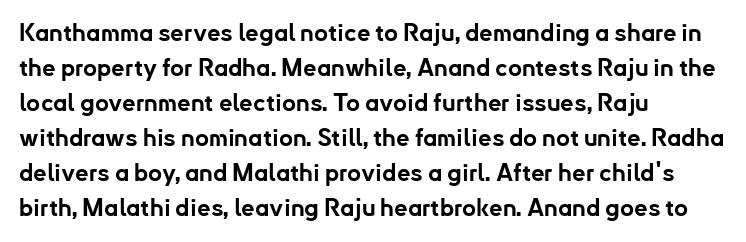
A classic flush-left, rag-right setting is used for this passage. The strokes are fattened all the way to bold. Plain, unruled lines of type. Tracking value appears to be zero — textbook default spacing.
